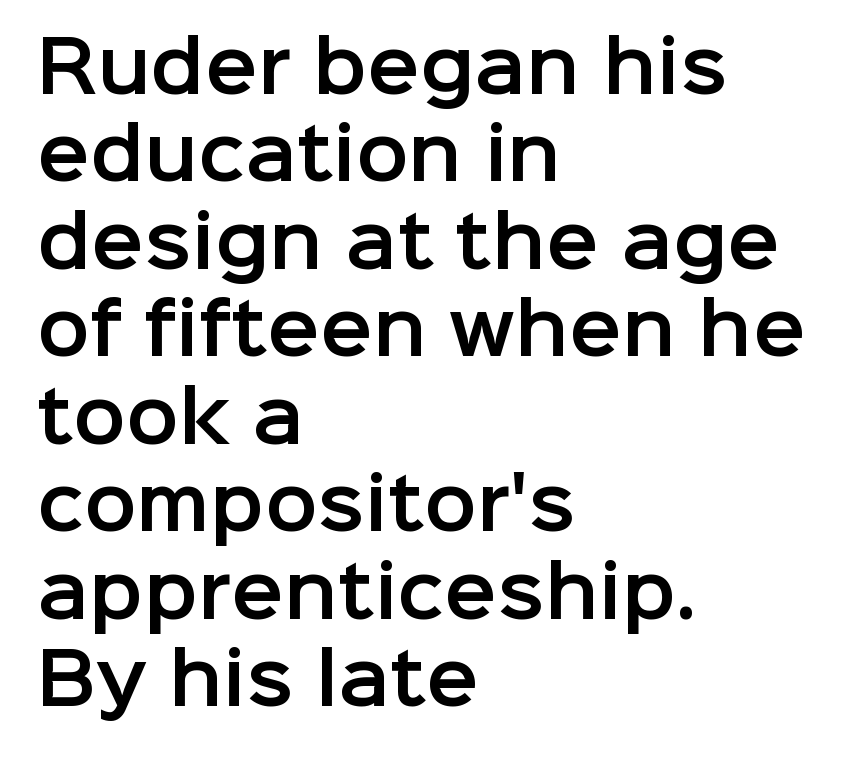
{"serif": "no", "italic": "no", "width": "normal", "stroke_contrast": "low", "x_height": "medium", "monospaced": "no", "underline": "no", "align": "left", "line_spacing": "normal", "line_spacing_ratio": 1.25, "letter_spacing": "normal", "letter_spacing_em": 0.0, "glyph_px": 70}
